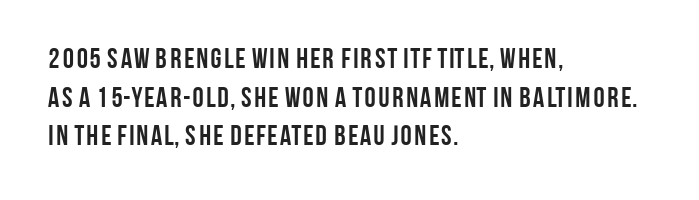
{"serif": "no", "italic": "no", "bold": "yes", "weight": "semibold", "width": "condensed", "stroke_contrast": "low", "x_height": "large", "monospaced": "no", "underline": "no", "align": "left", "line_spacing": "normal", "line_spacing_ratio": 1.38, "letter_spacing": "normal", "letter_spacing_em": 0.0, "glyph_px": 28}
